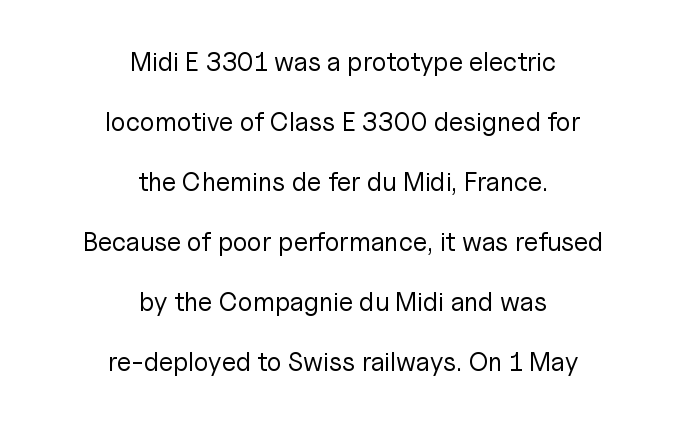
The image shows 26 px text type, upright; set centered, loose line spacing (2.31x), normal letter spacing, not underlined.
